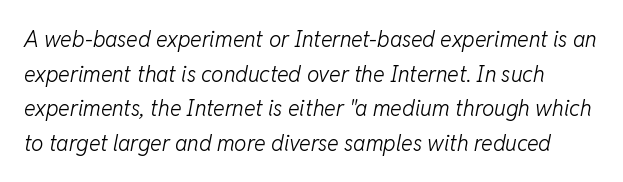
{"italic": "yes", "lean": "right", "slant_degrees": 11, "bold": "no", "underline": "no", "line_spacing": "normal", "line_spacing_ratio": 1.57, "letter_spacing": "normal", "letter_spacing_em": 0.0, "glyph_px": 22}
